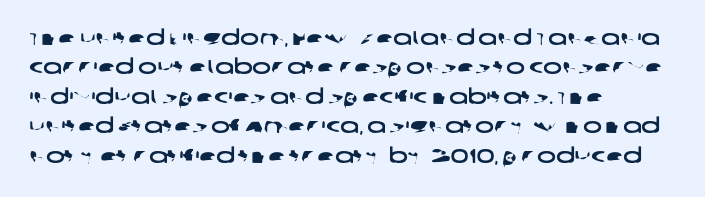
{"underline": "no", "align": "left", "line_spacing": "normal", "line_spacing_ratio": 1.47, "letter_spacing": "normal", "letter_spacing_em": 0.0, "glyph_px": 20}
